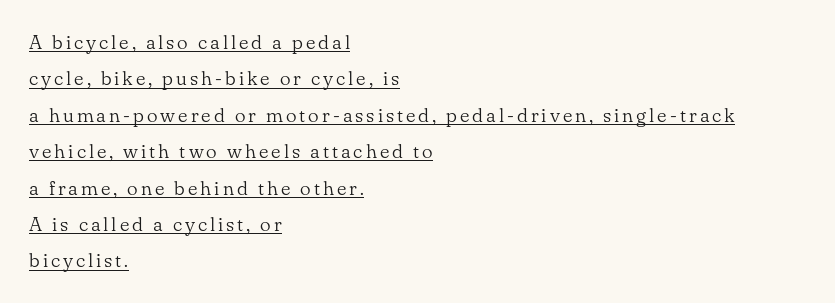
{"italic": "no", "bold": "no", "underline": "yes", "align": "left", "line_spacing_ratio": 1.82, "glyph_px": 20}
